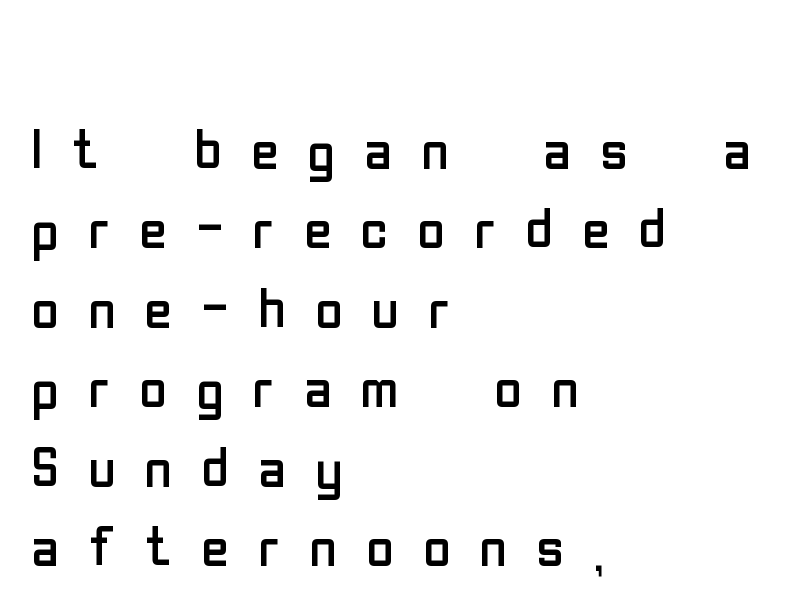
The image shows 75 px regular-weight, condensed sans-serif type, upright; set left-aligned, tight line spacing (1.06x), unusually wide letter spacing (+0.39 em), not underlined; low stroke contrast and a medium x-height.
